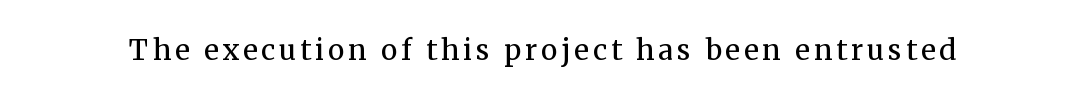
Q: Is the text bold? A: No.
Q: Is the text italic (slanted)? A: No, it is upright.
Q: Is the typeface a serif or a sans-serif typeface? A: Serif.
Q: Is the text underlined? A: No.
Q: Width (condensed, normal, or wide)? A: Normal.
Q: Stroke contrast? A: Medium.
Q: x-height? A: Medium.
Q: Monospaced? A: No.
